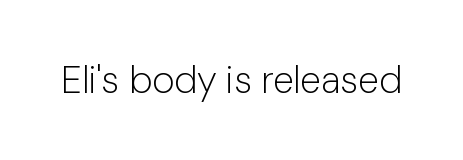
The image shows 38 px light sans-serif type, upright; set normal letter spacing, not underlined; low stroke contrast and a medium x-height.
